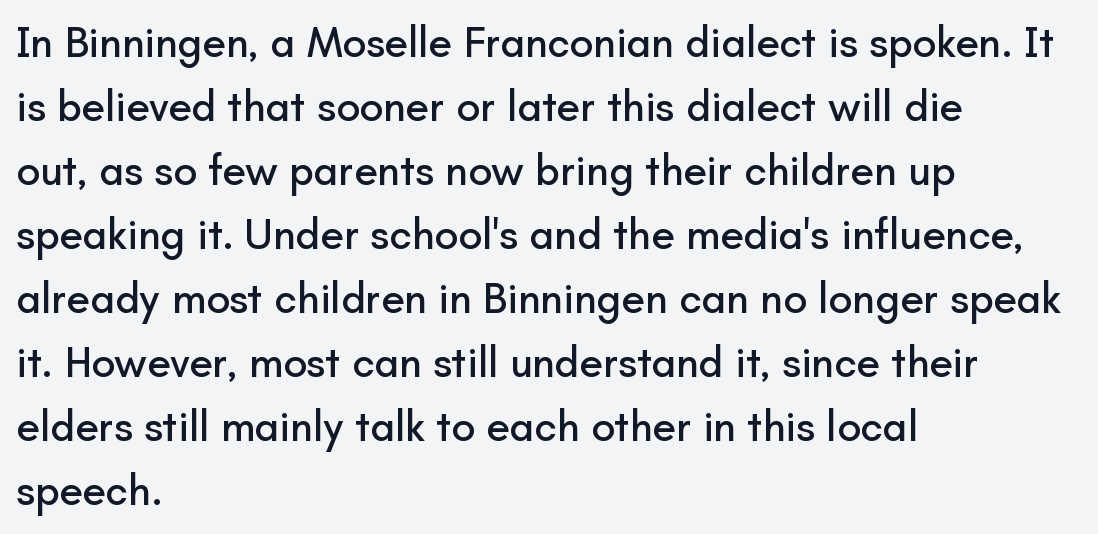
Q: Is the text italic (slanted)? A: No, it is upright.
Q: Is the typeface a serif or a sans-serif typeface? A: Sans-serif.
Q: Is the text underlined? A: No.
Q: How is the paragraph aligned? A: Left-aligned.
Q: Is the spacing between letters normal or unusually wide? A: Normal.
Q: Is the spacing between lines tight, normal or loose? A: Normal.
Q: Width (condensed, normal, or wide)? A: Normal.
Q: Stroke contrast? A: Low.
Q: x-height? A: Small.
Q: Monospaced? A: No.
